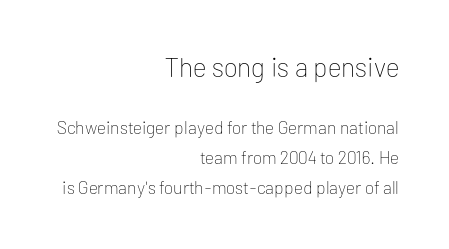
{"italic": "no", "bold": "no", "underline": "no", "align": "right", "line_spacing": "normal", "line_spacing_ratio": 1.66, "letter_spacing": "normal", "letter_spacing_em": 0.0, "larger_block": "first", "size_ratio": 1.5, "glyph_px": 27}
